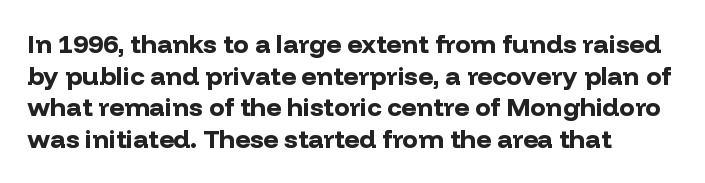
The image shows 26 px bold type, upright; set left-aligned, line spacing 1.22x, normal letter spacing, not underlined.
